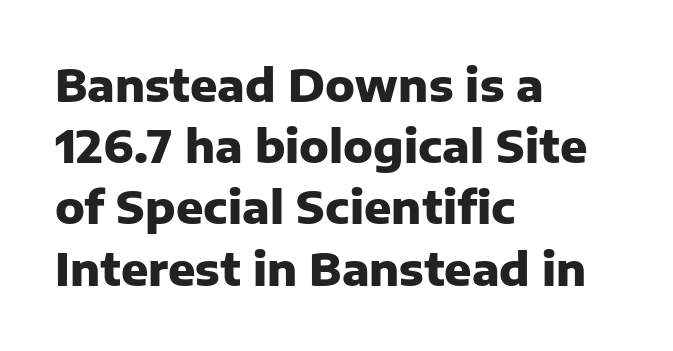
What stands out about the letter spacing? Nothing — it is the standard amount. The gap between lines stays unmarked. This sample keeps an unexceptional amount of space between lines. Font category for this specimen: sans-serif. If you drew a line through each stem, it would be perfectly vertical.
